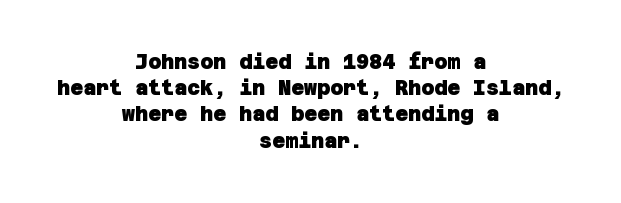
This rendering features lettering with no underline. Typeset on center — no edge is straight. Notice how descenders clear the ascenders below comfortably — that's standard leading. The rendering keeps characters at their native spacing. Weight check: bold — yes, fully.
